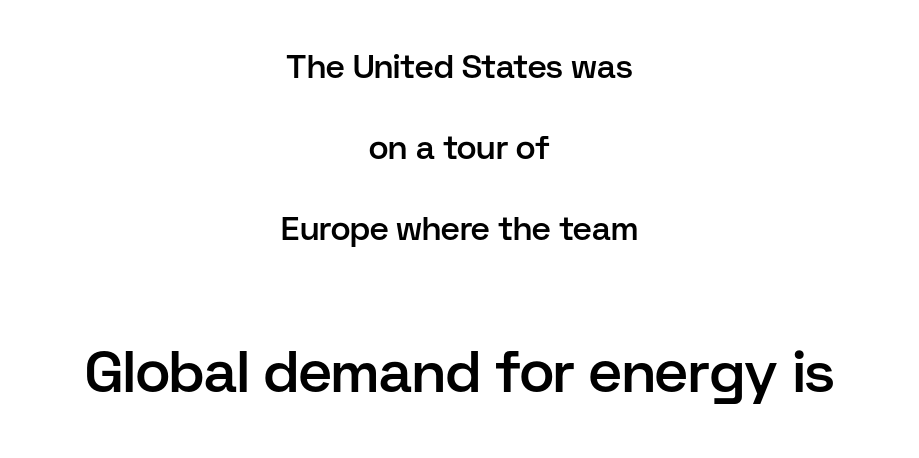
{"serif": "no", "italic": "no", "bold": "semi", "weight": "semibold", "width": "normal", "stroke_contrast": "low", "x_height": "medium", "monospaced": "no", "underline": "no", "align": "center", "line_spacing": "loose", "line_spacing_ratio": 2.46, "letter_spacing": "normal", "letter_spacing_em": 0.0, "larger_block": "second", "size_ratio": 1.76, "glyph_px": 58}
